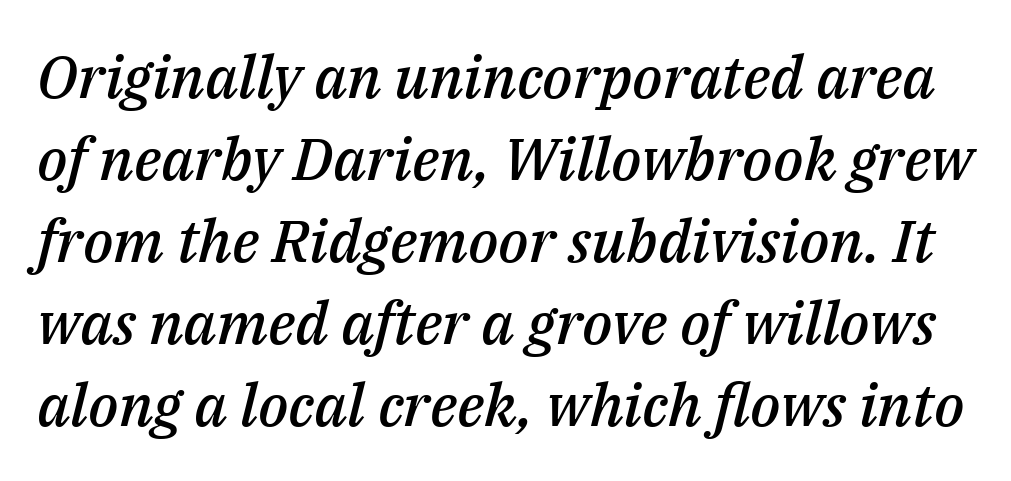
Q: Is the text bold? A: Semi-bold.
Q: Is the text italic (slanted)? A: Yes, it leans right by about 14 degrees.
Q: Is the text underlined? A: No.
Q: Is the spacing between letters normal or unusually wide? A: Normal.
Q: Is the spacing between lines tight, normal or loose? A: Normal.
Q: Width (condensed, normal, or wide)? A: Normal.
Q: Stroke contrast? A: Medium.
Q: x-height? A: Medium.
Q: Monospaced? A: No.
